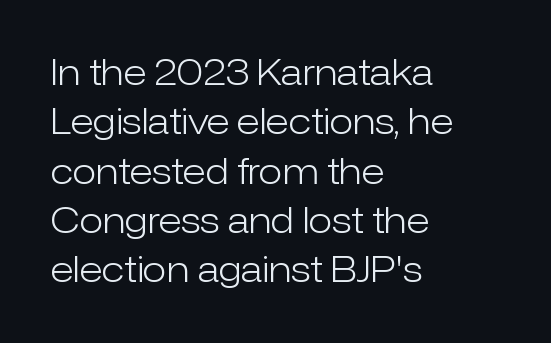
If you drew a ruler down the left edge, every line would touch it. The letters advance in unequal steps, a hallmark of proportional type. The lines sit at an ordinary, default distance from one another. Posture: vertical.
